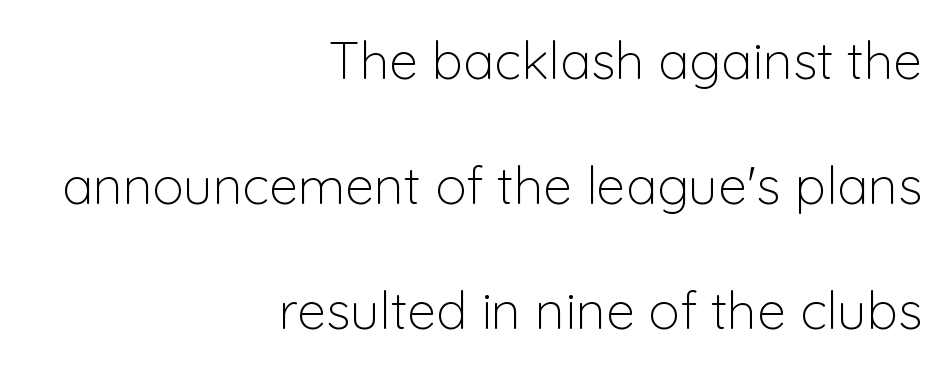
Q: Is the text bold? A: No.
Q: Is the text italic (slanted)? A: No, it is upright.
Q: Is the typeface a serif or a sans-serif typeface? A: Sans-serif.
Q: Is the text underlined? A: No.
Q: How is the paragraph aligned? A: Right-aligned.
Q: Is the spacing between letters normal or unusually wide? A: Normal.
Q: Is the spacing between lines tight, normal or loose? A: Loose.
Q: Width (condensed, normal, or wide)? A: Normal.
Q: Stroke contrast? A: Low.
Q: x-height? A: Medium.
Q: Monospaced? A: No.
